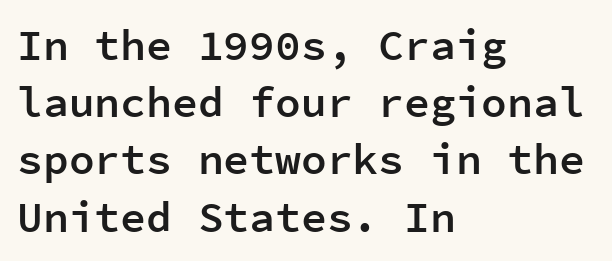
Q: Is the text bold? A: Semi-bold.
Q: Is the text italic (slanted)? A: No, it is upright.
Q: Is the typeface a serif or a sans-serif typeface? A: Sans-serif.
Q: Is the text underlined? A: No.
Q: How is the paragraph aligned? A: Left-aligned.
Q: Is the spacing between letters normal or unusually wide? A: Normal.
Q: Is the spacing between lines tight, normal or loose? A: Normal.
Q: Width (condensed, normal, or wide)? A: Normal.
Q: Stroke contrast? A: Low.
Q: x-height? A: Medium.
Q: Monospaced? A: Yes.
